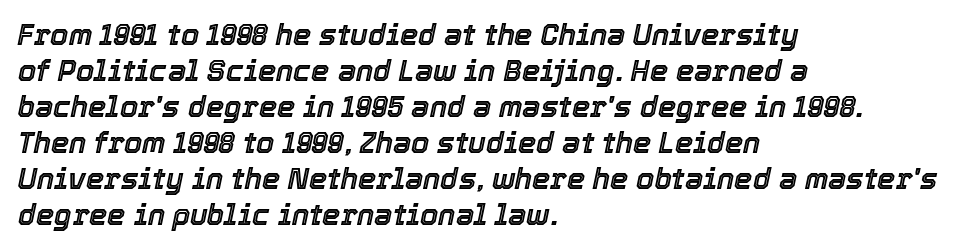
The face used here is rendered with its standard letterfit. The letters advance in unequal steps, a hallmark of proportional type. The typesetter chose a ragged-right arrangement here. The rendering applies a slant to the glyphs.
